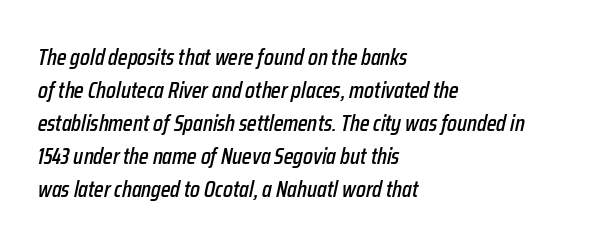
Q: Is the text italic (slanted)? A: Yes, it leans right by about 12 degrees.
Q: Is the text underlined? A: No.
Q: How is the paragraph aligned? A: Left-aligned.
Q: Is the spacing between letters normal or unusually wide? A: Normal.
Q: Is the spacing between lines tight, normal or loose? A: Normal.
